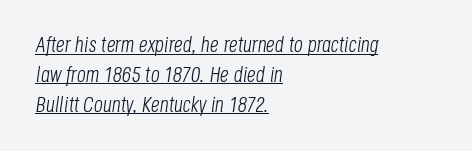
Q: Is the text bold? A: No.
Q: Is the text italic (slanted)? A: Yes, it leans right by about 8 degrees.
Q: Is the text underlined? A: Yes.
Q: How is the paragraph aligned? A: Left-aligned.
Q: Is the spacing between letters normal or unusually wide? A: Normal.
Q: Is the spacing between lines tight, normal or loose? A: Normal.
